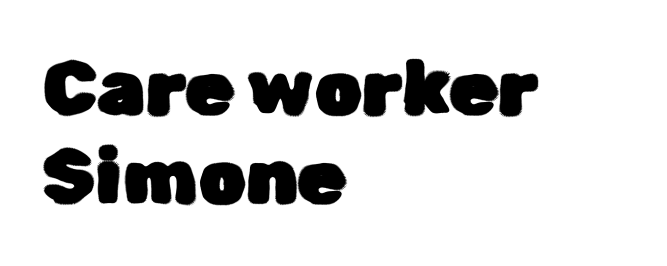
Q: Is the text italic (slanted)? A: No, it is upright.
Q: Is the typeface a serif or a sans-serif typeface? A: Sans-serif.
Q: Is the text underlined? A: No.
Q: How is the paragraph aligned? A: Left-aligned.
Q: Is the spacing between letters normal or unusually wide? A: Normal.
Q: Width (condensed, normal, or wide)? A: Normal.
Q: Stroke contrast? A: Low.
Q: x-height? A: Medium.
Q: Monospaced? A: No.
